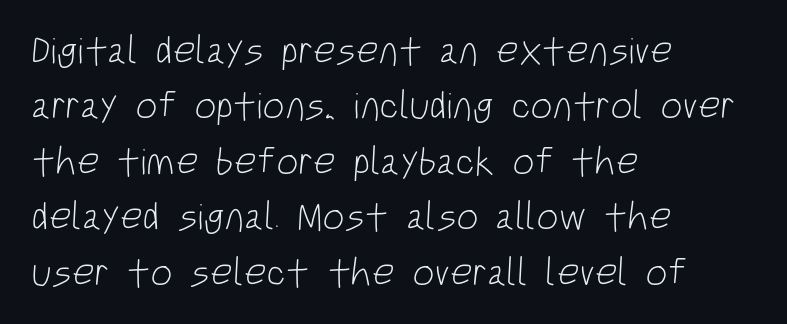
{"serif": "no", "bold": "no", "weight": "light", "width": "condensed", "stroke_contrast": "low", "x_height": "large", "monospaced": "no", "underline": "no", "align": "left", "line_spacing": "normal", "line_spacing_ratio": 1.42, "letter_spacing": "normal", "letter_spacing_em": 0.0, "glyph_px": 39}
